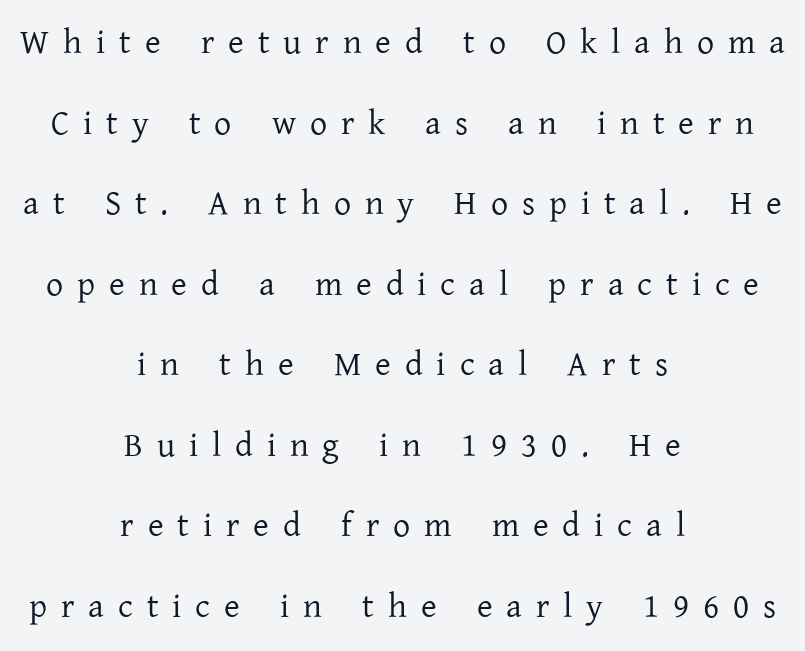
Q: Is the text bold? A: No.
Q: Is the text italic (slanted)? A: No, it is upright.
Q: Is the typeface a serif or a sans-serif typeface? A: Serif.
Q: Is the text underlined? A: No.
Q: How is the paragraph aligned? A: Centered.
Q: Is the spacing between letters normal or unusually wide? A: Unusually wide.
Q: Is the spacing between lines tight, normal or loose? A: Loose.
Q: Width (condensed, normal, or wide)? A: Normal.
Q: Stroke contrast? A: Low.
Q: x-height? A: Medium.
Q: Monospaced? A: No.
